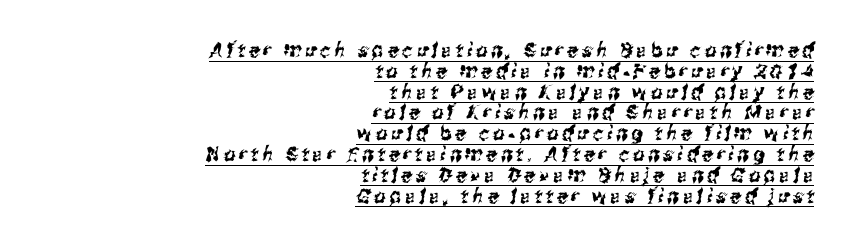
Q: Is the text underlined? A: Yes.
Q: How is the paragraph aligned? A: Right-aligned.
Q: Is the spacing between lines tight, normal or loose? A: Tight.
